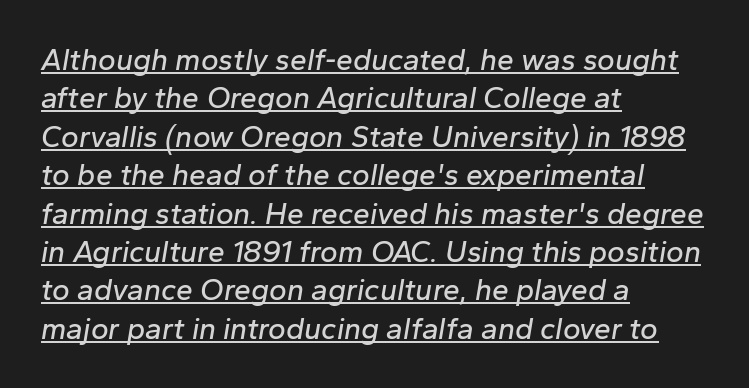
Look at the tracking — it's just the regular setting, nothing added. The text carries the slant typical of an italic or oblique font. Does the copy run flush right? No — it runs flush left. This sample keeps an unexceptional amount of space between lines. The words here are underlined. The face used here is proportionally spaced, like ordinary book or web type.
